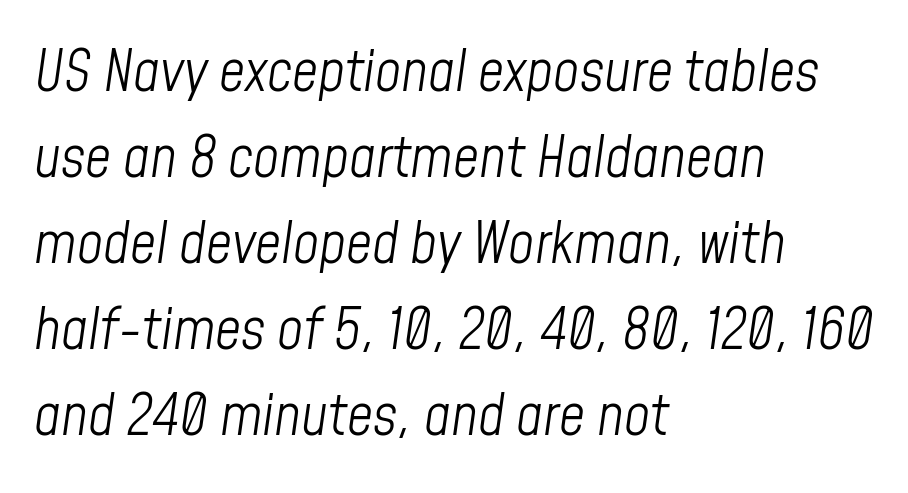
Q: Is the text bold? A: No.
Q: Is the text italic (slanted)? A: Yes, it leans right by about 8 degrees.
Q: Is the text underlined? A: No.
Q: How is the paragraph aligned? A: Left-aligned.
Q: Is the spacing between letters normal or unusually wide? A: Normal.
Q: Is the spacing between lines tight, normal or loose? A: Normal.
Q: Width (condensed, normal, or wide)? A: Condensed.
Q: Stroke contrast? A: Low.
Q: x-height? A: Medium.
Q: Monospaced? A: No.
